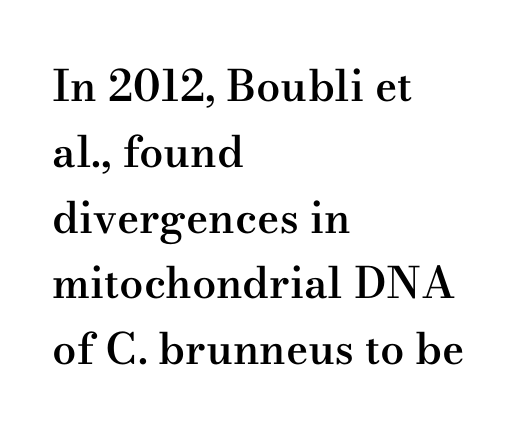
The letters stand straight up with perfectly vertical stems. Examine the stroke ends and you'll spot serifs. Check the space under the baseline: it is left empty. Typesetter's note: demi weight, one step under bold. Spacing verdict: proportional, widths tailored to each character.
